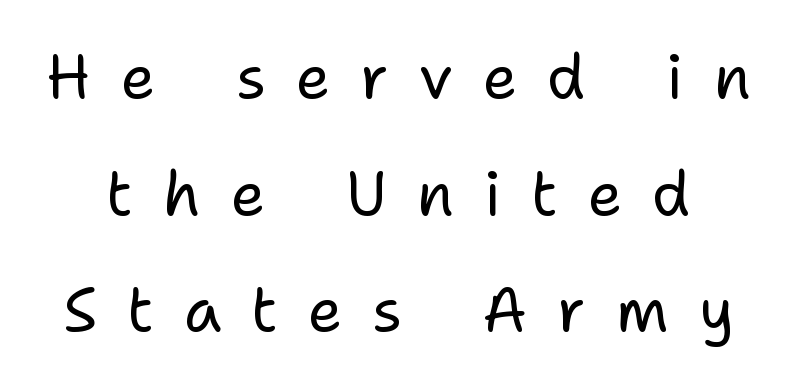
Q: Is the text bold? A: No.
Q: Is the text italic (slanted)? A: No, it is upright.
Q: Is the typeface a serif or a sans-serif typeface? A: Sans-serif.
Q: Is the text underlined? A: No.
Q: Is the spacing between letters normal or unusually wide? A: Unusually wide.
Q: Is the spacing between lines tight, normal or loose? A: Loose.
Q: Width (condensed, normal, or wide)? A: Normal.
Q: Stroke contrast? A: Low.
Q: x-height? A: Medium.
Q: Monospaced? A: No.
